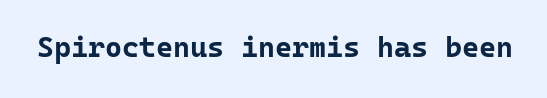
This sample uses a sans-serif face. Every stem runs plumb, perpendicular to the baseline. Caption: standard tracking, unaltered. A clean baseline with only descenders dipping below it.
